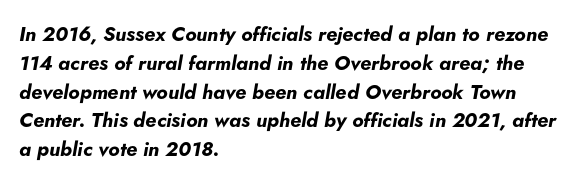
{"italic": "yes", "lean": "right", "slant_degrees": 5, "bold": "yes", "underline": "no", "align": "left", "line_spacing": "normal", "line_spacing_ratio": 1.44, "letter_spacing": "normal", "letter_spacing_em": 0.0, "glyph_px": 20}
